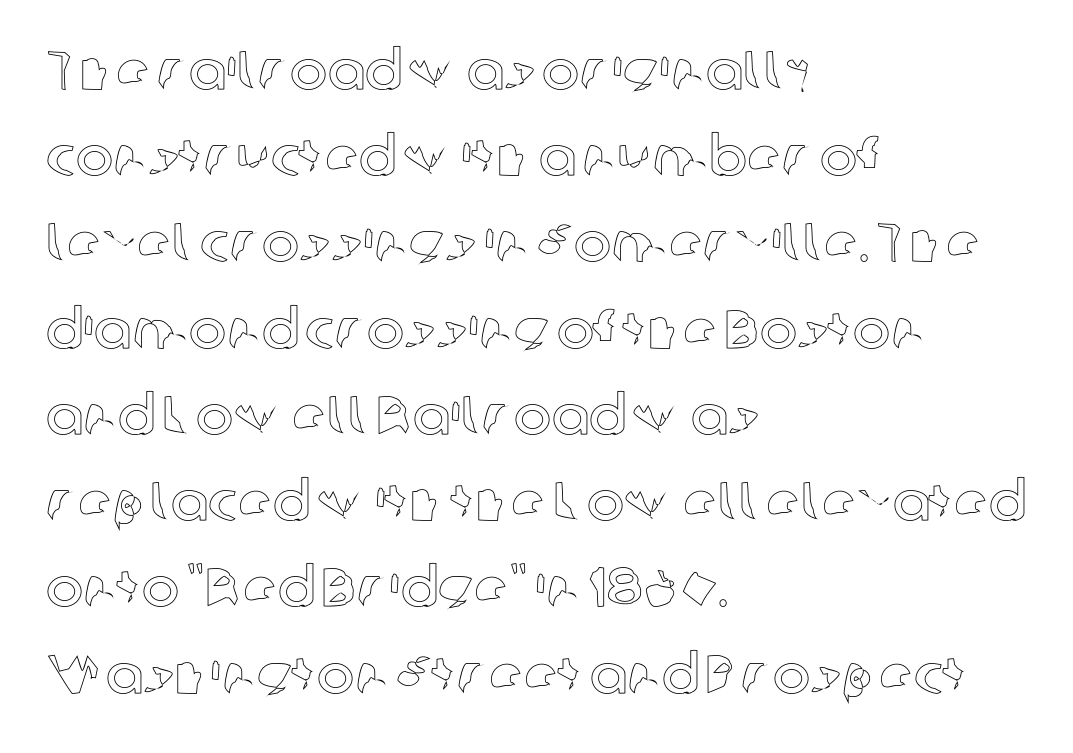
The area under the type is left untouched. The paragraph shown leans on its left margin. Varying glyph widths throughout — classic text-font behaviour. Is there any slant? The stems are plumb. How are the letters spaced? Ordinarily, with no added tracking. Students, observe: this is what conventionally led text looks like.
